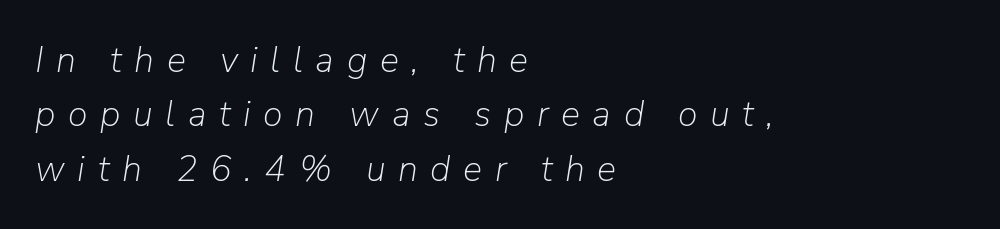
Interline gaps are of average width in this sample. On a weight scale, this lands at 450 or below. Glance below the letters and you will spot only blank space. Short and long lines alike share a common starting point at left. The passage shown leans; its letterforms are oblique. These lines are rendered in a variable-pitch font.
